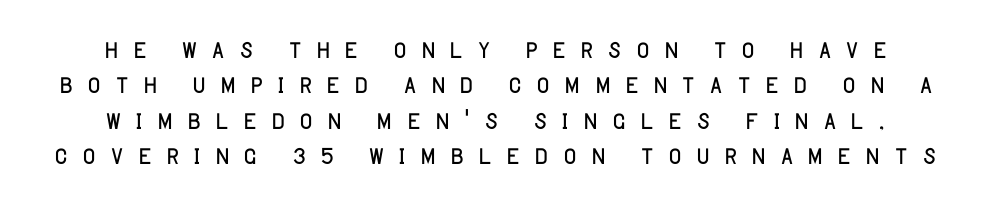
The image shows 35 px light sans-serif type, upright; set centered, tight line spacing (1.01x), unusually wide letter spacing (+0.34 em), not underlined; low stroke contrast and a large x-height.
